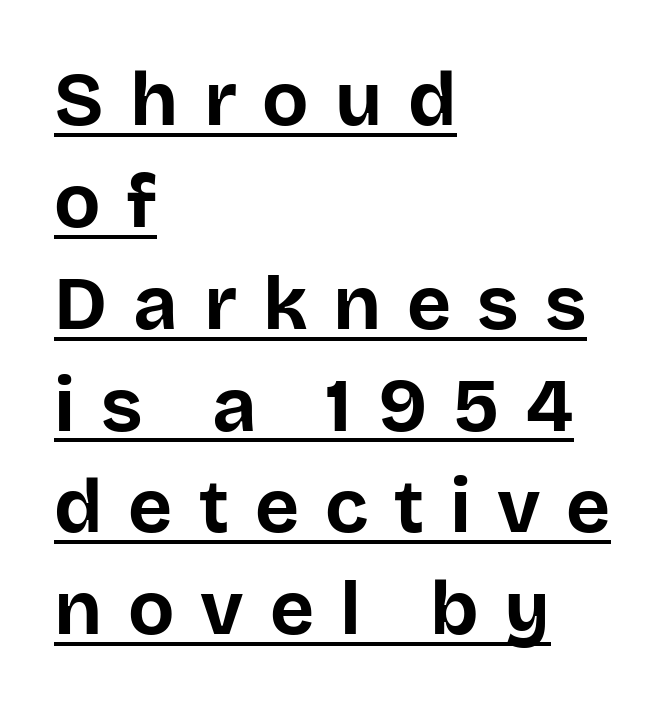
{"serif": "no", "italic": "no", "bold": "yes", "weight": "bold", "width": "normal", "stroke_contrast": "low", "x_height": "large", "monospaced": "no", "underline": "yes", "align": "left", "line_spacing": "normal", "line_spacing_ratio": 1.34, "letter_spacing": "wide", "letter_spacing_em": 0.34, "glyph_px": 76}
